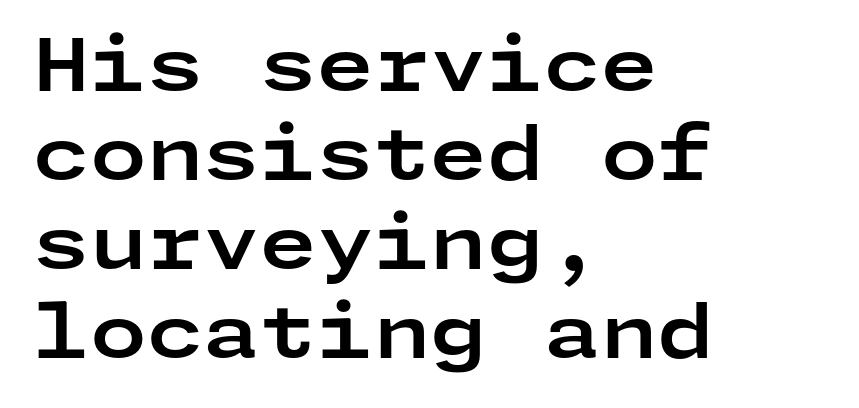
The image shows 73 px bold, wide sans-serif type, upright; set left-aligned, line spacing 1.22x, normal letter spacing, not underlined; low stroke contrast and a medium x-height.
